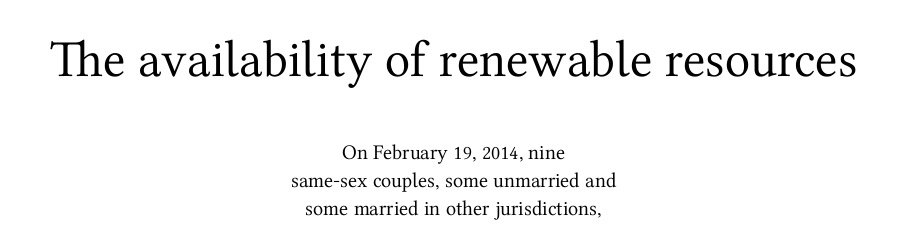
Vertical strokes here are truly vertical. Note: larger setting up top, smaller setting below. The passage shown stacks its lines at a standard gap. These lines stack symmetrically, like a column narrowing and widening about its center. This rendering leaves character spacing at its baseline value. This rendering features lettering with no underline.
